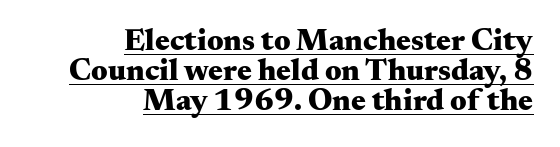
Q: Is the text bold? A: Yes.
Q: Is the text italic (slanted)? A: No, it is upright.
Q: Is the typeface a serif or a sans-serif typeface? A: Serif.
Q: Is the text underlined? A: Yes.
Q: How is the paragraph aligned? A: Right-aligned.
Q: Is the spacing between letters normal or unusually wide? A: Normal.
Q: Is the spacing between lines tight, normal or loose? A: Tight.
Q: Width (condensed, normal, or wide)? A: Wide.
Q: Stroke contrast? A: Medium.
Q: x-height? A: Small.
Q: Monospaced? A: No.
